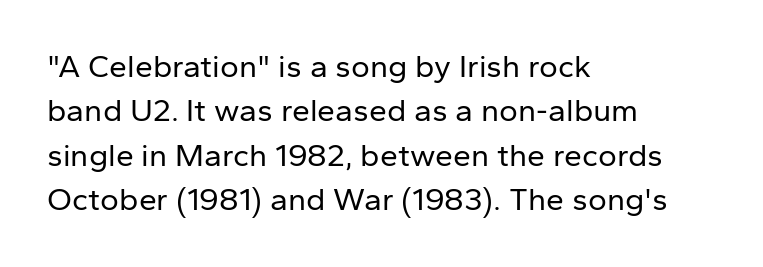
Line starts are locked; line ends wander. How are the letters spaced? Ordinarily, with no added tracking. On a weight scale, this lands at 450 or below. Upright lettering throughout. Are there feet on the stems? There aren't — it's a sans.
